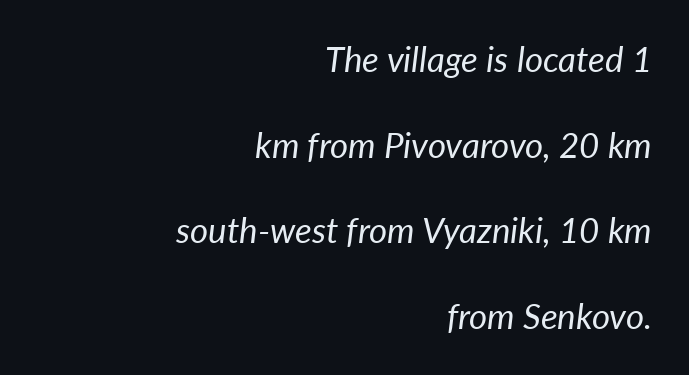
Q: Is the text bold? A: No.
Q: Is the text italic (slanted)? A: Yes, it leans right by about 7 degrees.
Q: Is the text underlined? A: No.
Q: How is the paragraph aligned? A: Right-aligned.
Q: Is the spacing between letters normal or unusually wide? A: Normal.
Q: Is the spacing between lines tight, normal or loose? A: Loose.
Q: Width (condensed, normal, or wide)? A: Normal.
Q: Stroke contrast? A: Low.
Q: x-height? A: Medium.
Q: Monospaced? A: No.
